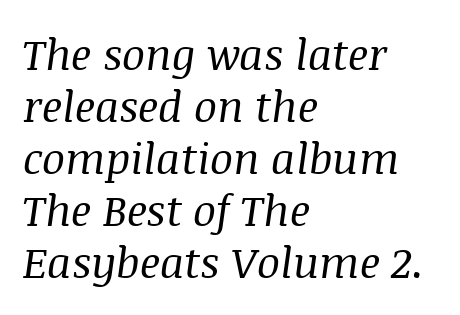
{"serif": "yes", "italic": "yes", "lean": "right", "slant_degrees": 8, "bold": "no", "weight": "regular", "width": "normal", "stroke_contrast": "medium", "x_height": "large", "monospaced": "no", "underline": "no", "align": "left", "line_spacing_ratio": 1.21, "letter_spacing": "normal", "letter_spacing_em": 0.0, "glyph_px": 43}
